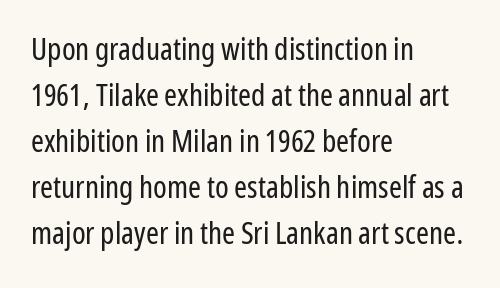
Q: Is the text bold? A: No.
Q: Is the text italic (slanted)? A: No, it is upright.
Q: Is the typeface a serif or a sans-serif typeface? A: Sans-serif.
Q: Is the text underlined? A: No.
Q: How is the paragraph aligned? A: Left-aligned.
Q: Is the spacing between letters normal or unusually wide? A: Normal.
Q: Is the spacing between lines tight, normal or loose? A: Normal.
Q: Width (condensed, normal, or wide)? A: Condensed.
Q: Stroke contrast? A: Low.
Q: x-height? A: Medium.
Q: Monospaced? A: No.
